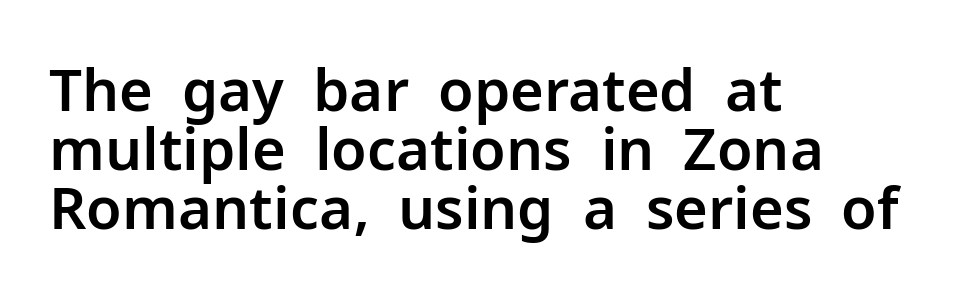
{"serif": "no", "italic": "no", "width": "normal", "stroke_contrast": "low", "x_height": "medium", "monospaced": "no", "underline": "no", "align": "left", "line_spacing": "tight", "line_spacing_ratio": 1.02, "letter_spacing": "normal", "letter_spacing_em": 0.0, "glyph_px": 58}
